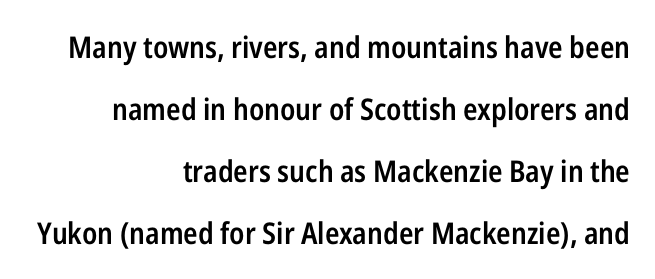
The image shows 30 px semibold, condensed sans-serif type, upright; set right-aligned, loose line spacing (2.07x), normal letter spacing, not underlined; low stroke contrast and a medium x-height.
